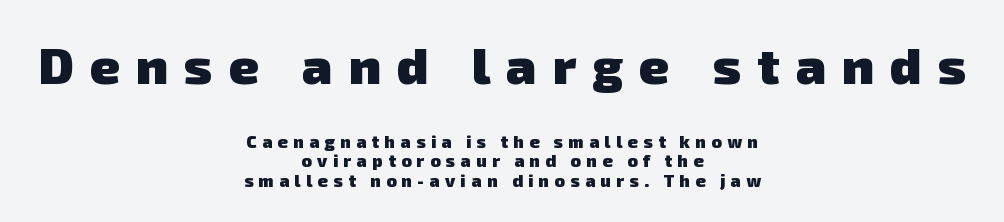
Notice how thick the strokes are: this is what a full bold looks like. You can tell from the bare stems that sans-serif type was used. Each letter keeps its own natural width here, so spacing adapts to shape. Notice how descenders almost collide with the ascenders below — that's tight leading. Has an underline been added? It has not.
